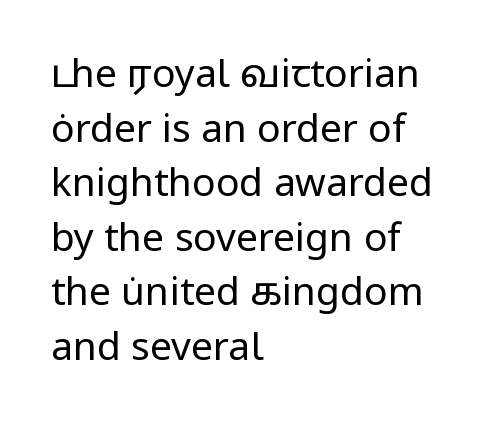
Character widths vary here, with narrow letters taking less room than wide ones. Counters stay open thanks to moderate or lighter strokes. Characters remain perfectly vertical along every line. The lines are quadded left.
